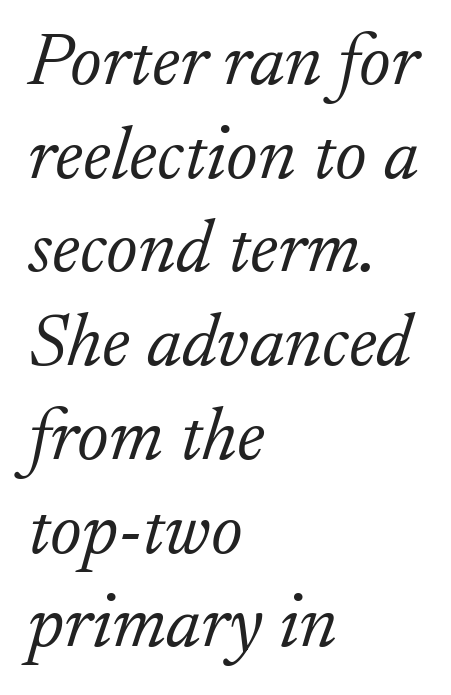
Q: Is the text bold? A: No.
Q: Is the text italic (slanted)? A: Yes, it leans right by about 17 degrees.
Q: Is the typeface a serif or a sans-serif typeface? A: Serif.
Q: Is the text underlined? A: No.
Q: How is the paragraph aligned? A: Left-aligned.
Q: Is the spacing between letters normal or unusually wide? A: Normal.
Q: Is the spacing between lines tight, normal or loose? A: Normal.
Q: Width (condensed, normal, or wide)? A: Normal.
Q: Stroke contrast? A: Low.
Q: x-height? A: Small.
Q: Monospaced? A: No.
